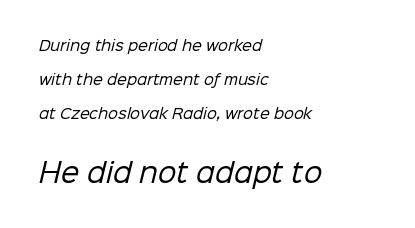
{"bold": "no", "underline": "no", "align": "left", "line_spacing": "loose", "line_spacing_ratio": 2.42, "letter_spacing": "normal", "letter_spacing_em": 0.0, "larger_block": "second", "size_ratio": 1.86, "glyph_px": 26}
